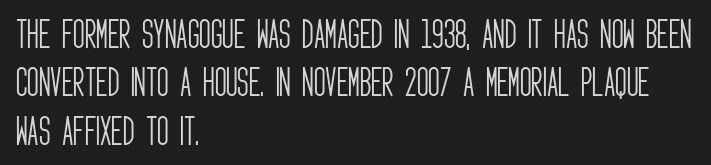
The image shows 32 px light, condensed sans-serif type, upright; set left-aligned, normal line spacing (1.51x), normal letter spacing, not underlined; low stroke contrast and a large x-height.
